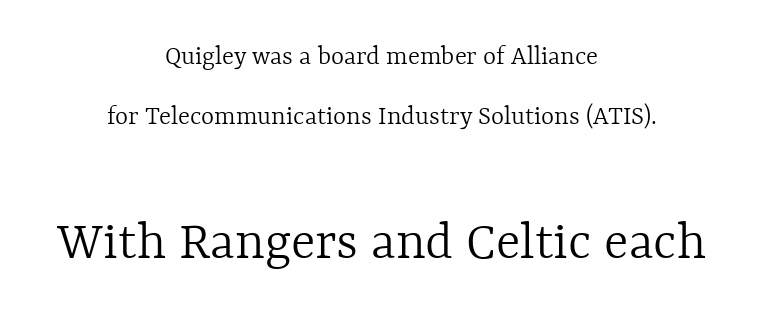
The image shows 57 px light type, upright; set centered, loose line spacing (2.16x), normal letter spacing, not underlined; the second (bottom) block is 2.04x larger; a medium x-height.
